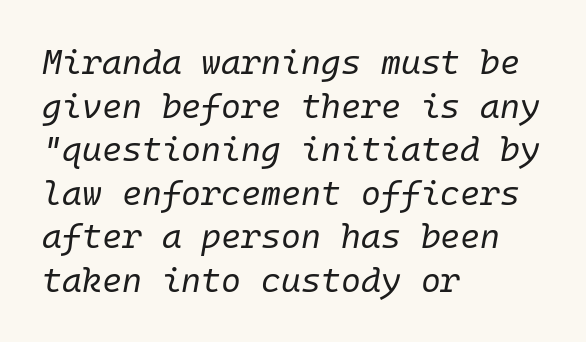
{"italic": "yes", "lean": "right", "slant_degrees": 10, "bold": "no", "weight": "regular", "width": "normal", "stroke_contrast": "low", "x_height": "medium", "underline": "no", "align": "left", "line_spacing": "normal", "line_spacing_ratio": 1.28, "letter_spacing": "normal", "letter_spacing_em": 0.0, "glyph_px": 34}
